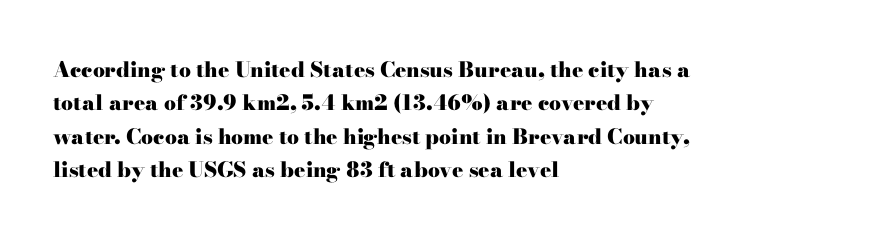
The image shows 21 px bold type, upright; set left-aligned, normal line spacing (1.59x), normal letter spacing, not underlined.
